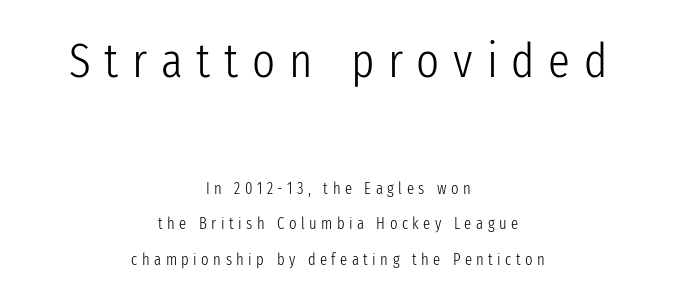
The image shows 49 px light, condensed sans-serif type, upright; set centered, loose line spacing (2.22x), unusually wide letter spacing (+0.28 em), not underlined; the first (top) block is 3.06x larger; low stroke contrast and a medium x-height.
